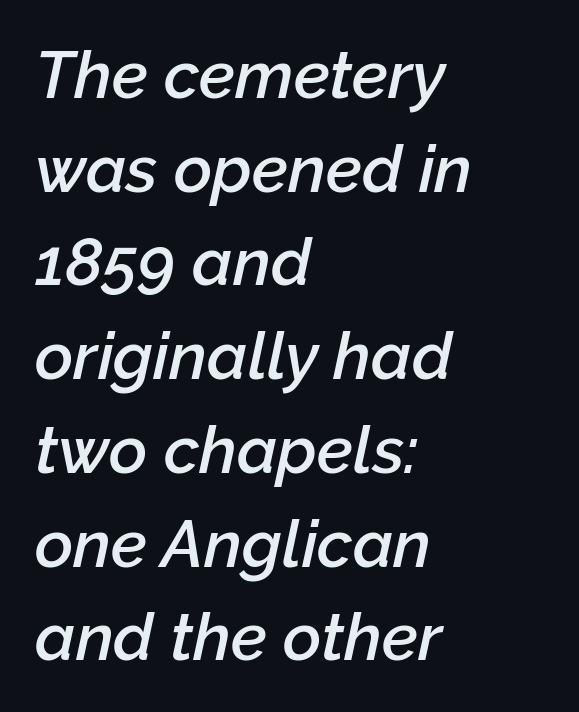
{"italic": "yes", "lean": "right", "slant_degrees": 12, "bold": "semi", "weight": "semibold", "width": "normal", "stroke_contrast": "low", "x_height": "medium", "monospaced": "no", "underline": "no", "align": "left", "line_spacing": "normal", "line_spacing_ratio": 1.42, "letter_spacing": "normal", "letter_spacing_em": 0.0, "glyph_px": 66}
